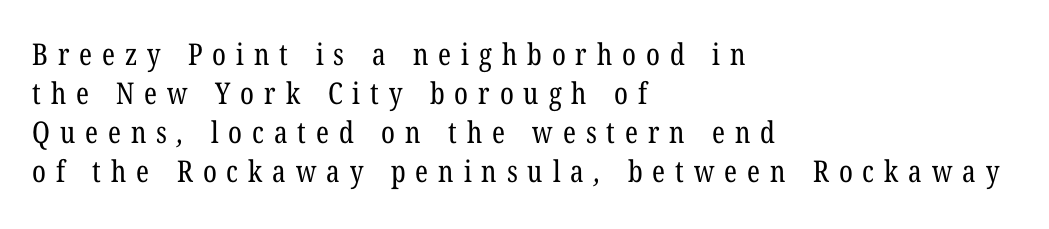
The image shows 30 px regular-weight, condensed serif type; set left-aligned, normal line spacing (1.3x), unusually wide letter spacing (+0.33 em), not underlined; low stroke contrast and a medium x-height.
